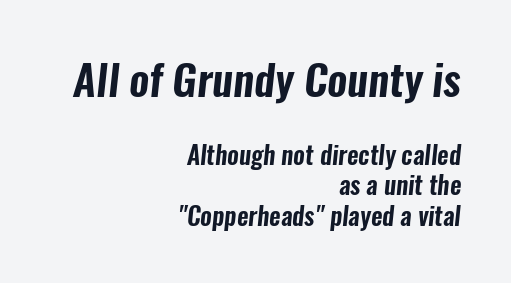
The image shows 43 px condensed sans-serif type; set right-aligned, line spacing 1.22x, normal letter spacing, not underlined; the first (top) block is 1.72x larger; low stroke contrast and a medium x-height.
